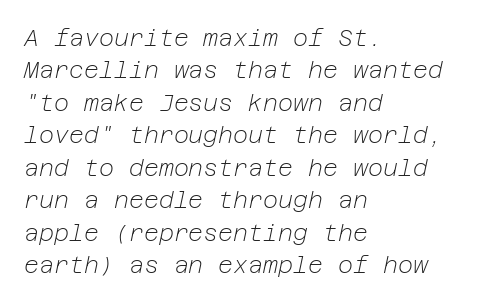
{"italic": "yes", "lean": "right", "slant_degrees": 12, "bold": "no", "underline": "no", "align": "left", "line_spacing": "normal", "line_spacing_ratio": 1.41, "letter_spacing": "normal", "letter_spacing_em": 0.0, "glyph_px": 23}
